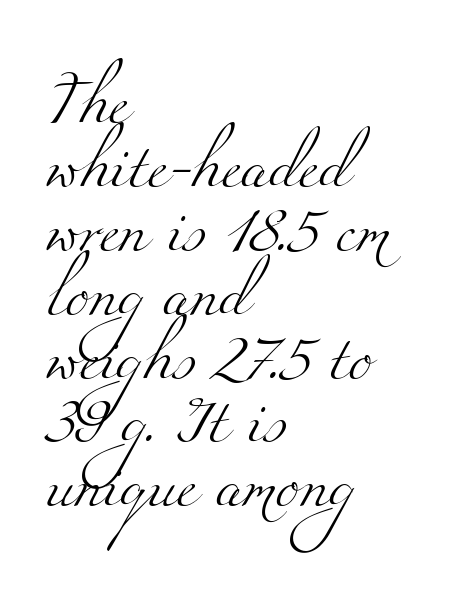
Q: Is the text bold? A: No.
Q: Is the text underlined? A: No.
Q: How is the paragraph aligned? A: Left-aligned.
Q: Is the spacing between letters normal or unusually wide? A: Normal.
Q: Is the spacing between lines tight, normal or loose? A: Normal.
Q: Width (condensed, normal, or wide)? A: Wide.
Q: Stroke contrast? A: Medium.
Q: x-height? A: Small.
Q: Monospaced? A: No.
